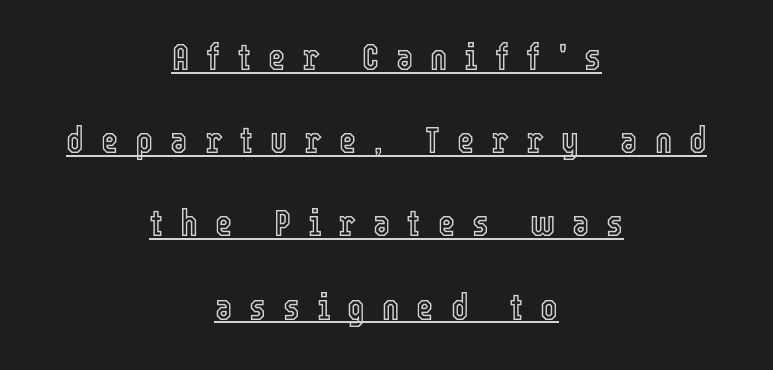
{"italic": "no", "width": "condensed", "x_height": "medium", "monospaced": "no", "underline": "yes", "align": "center", "line_spacing": "loose", "line_spacing_ratio": 2.25, "letter_spacing": "wide", "letter_spacing_em": 0.46, "glyph_px": 37}
